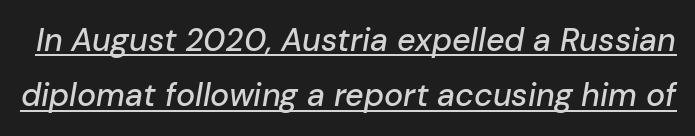
The image shows 32 px text type, italic (leaning right); set line spacing 1.73x, normal letter spacing, underlined; low stroke contrast and a medium x-height.
